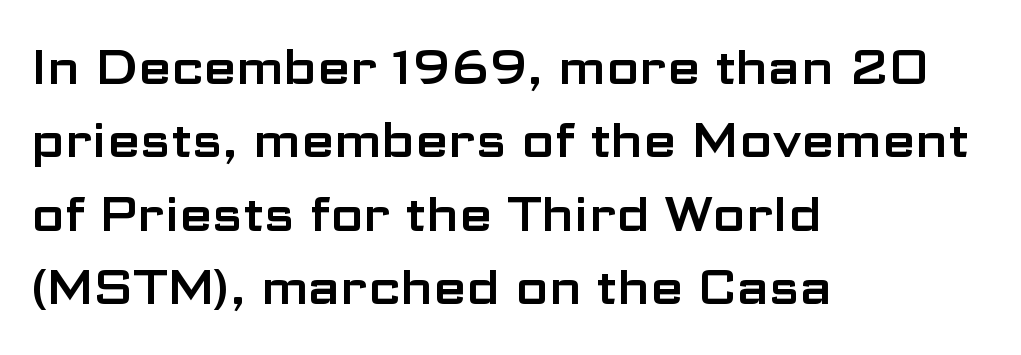
The image shows 48 px wide sans-serif type, upright; set left-aligned, normal line spacing (1.53x), normal letter spacing, not underlined; low stroke contrast and a medium x-height.
